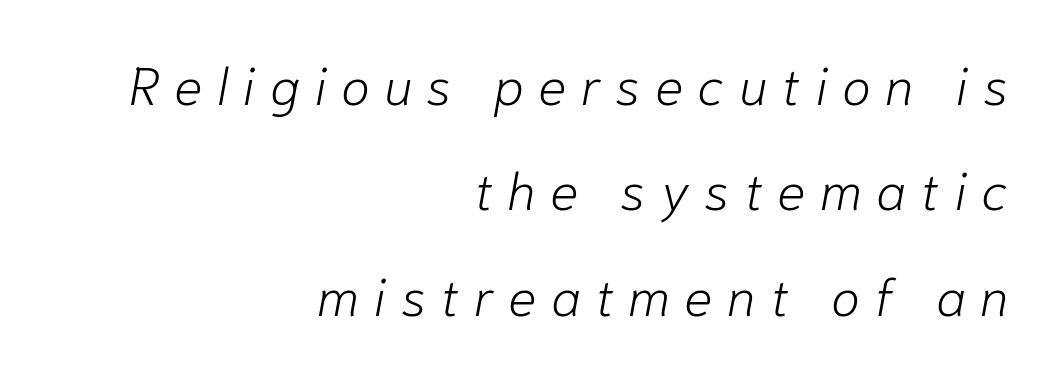
{"italic": "yes", "lean": "right", "slant_degrees": 10, "bold": "no", "weight": "light", "width": "normal", "stroke_contrast": "low", "x_height": "medium", "monospaced": "no", "underline": "no", "align": "right", "line_spacing": "loose", "line_spacing_ratio": 1.99, "letter_spacing": "wide", "letter_spacing_em": 0.27, "glyph_px": 53}
